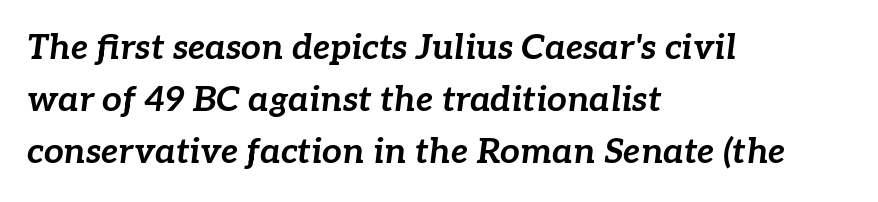
Is there much room between lines? A standard amount, neither cramped nor airy. The face used here has the dense, thick strokes of a bold. How are the letters spaced? Ordinarily, with no added tracking. The face used here has a pronounced slope to its letters. This sample has the flowing, uneven cadence of proportional lettering. The passage shown is not underscored anywhere.
